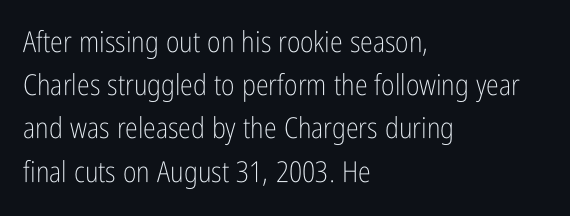
The gaps between neighbouring characters are ordinary and unremarkable. The specimen reads as upright at a glance. The cut favours lightness, reaching ordinary text weight at its darkest. The letters advance in unequal steps, a hallmark of proportional type.
